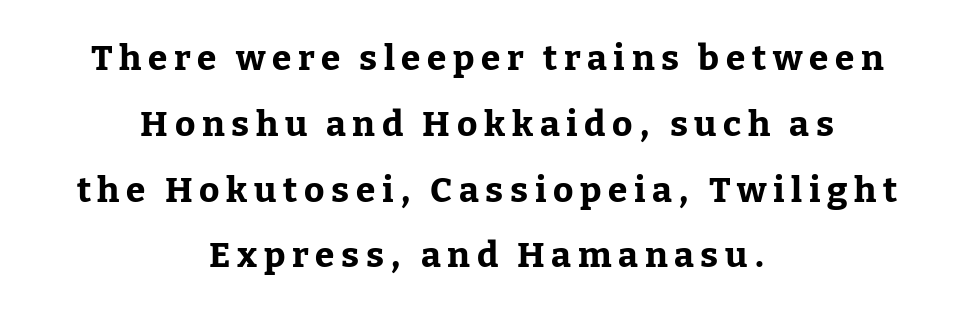
These lines carry a lot of weight — the face is fully bold. Check where the strokes stop: tiny serifs finish them off. Alignment: centered. Each letter keeps its own natural width here, so spacing adapts to shape. Bare-footed words on every line. These lines were composed using upright roman letters.
